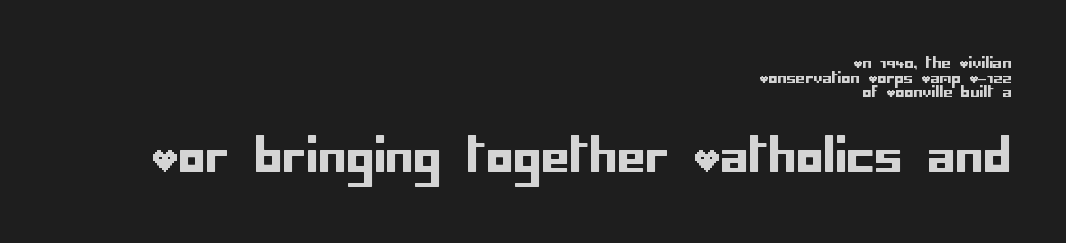
One-word summary of the alignment: right. Visually, the bottom section dominates because its glyphs are scaled up. This is roman type, the default non-slanted kind. Descenders are the only things crossing below the line. This is sans-serif lettering, the kind often seen on screens and signage.
